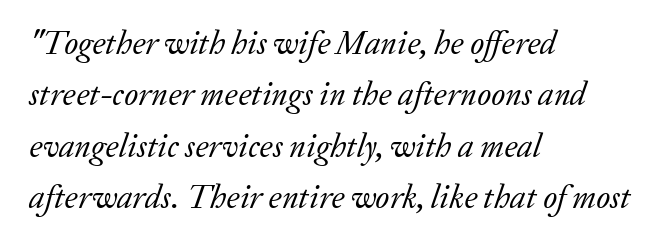
{"serif": "yes", "italic": "yes", "lean": "right", "slant_degrees": 20, "bold": "no", "weight": "regular", "width": "normal", "stroke_contrast": "low", "x_height": "medium", "monospaced": "no", "underline": "no", "align": "left", "line_spacing": "normal", "line_spacing_ratio": 1.56, "letter_spacing": "normal", "letter_spacing_em": 0.0, "glyph_px": 33}
